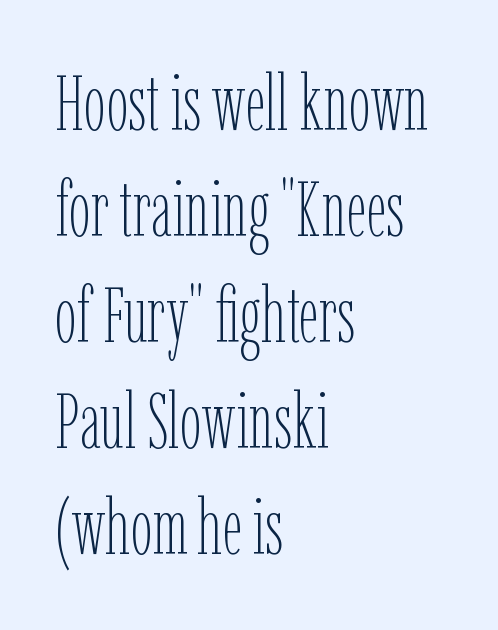
The letters stand upright; this is a roman face. Leading: standard. Unbolded letterforms with no extra heft. The strip under each line holds only bare page. This rendering leaves character spacing at its baseline value.
